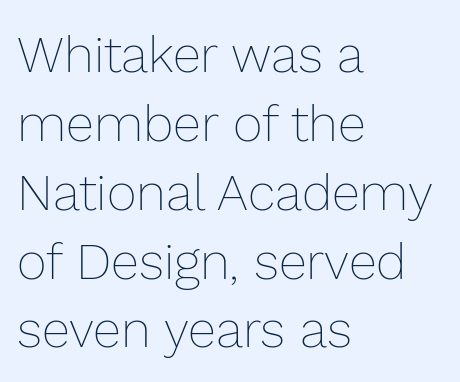
The image shows 51 px thin type, upright; set left-aligned, normal line spacing (1.35x), normal letter spacing, not underlined; low stroke contrast and a medium x-height.
